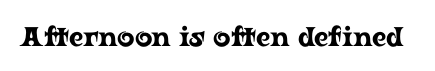
{"italic": "no", "underline": "no", "letter_spacing": "normal", "letter_spacing_em": 0.0, "glyph_px": 27}
